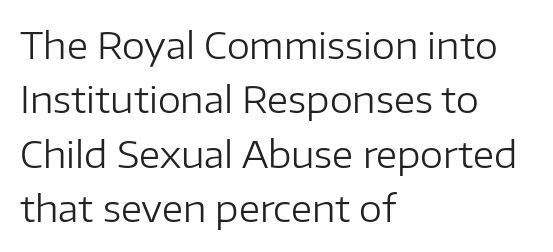
{"serif": "no", "italic": "no", "bold": "no", "weight": "regular", "width": "normal", "stroke_contrast": "low", "x_height": "medium", "monospaced": "no", "underline": "no", "align": "left", "line_spacing": "normal", "line_spacing_ratio": 1.47, "letter_spacing": "normal", "letter_spacing_em": 0.0, "glyph_px": 37}
